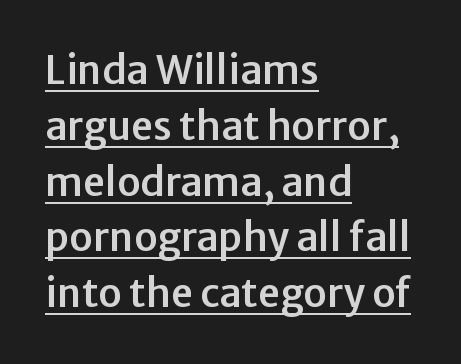
Q: Is the text italic (slanted)? A: No, it is upright.
Q: Is the typeface a serif or a sans-serif typeface? A: Sans-serif.
Q: Is the text underlined? A: Yes.
Q: How is the paragraph aligned? A: Left-aligned.
Q: Is the spacing between letters normal or unusually wide? A: Normal.
Q: Is the spacing between lines tight, normal or loose? A: Normal.
Q: Width (condensed, normal, or wide)? A: Normal.
Q: Stroke contrast? A: Low.
Q: x-height? A: Medium.
Q: Monospaced? A: No.
